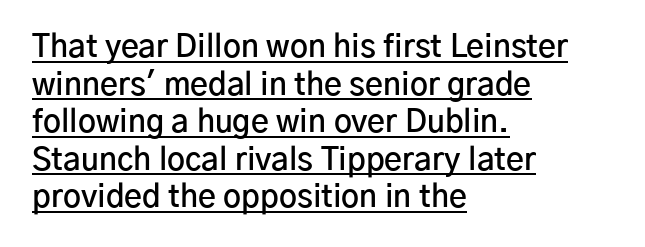
The image shows 31 px semibold sans-serif type, upright; set left-aligned, line spacing 1.21x, normal letter spacing, underlined; low stroke contrast and a medium x-height.
